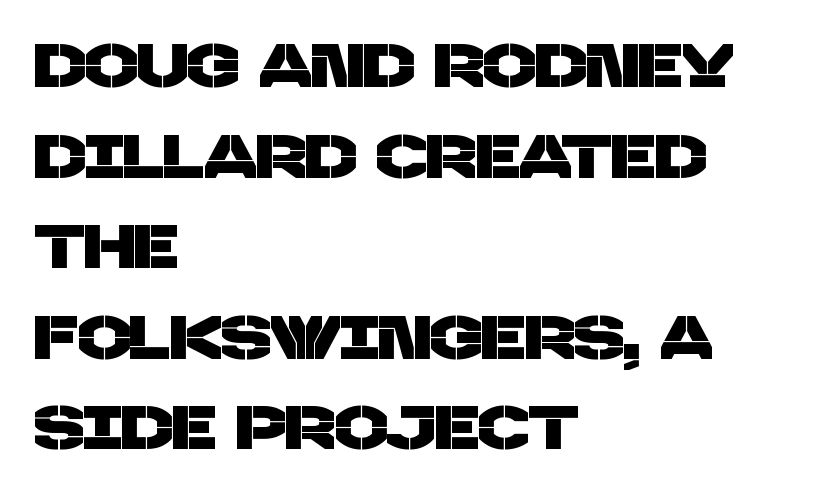
The image shows 62 px sans-serif type; set left-aligned, normal line spacing (1.46x), normal letter spacing, not underlined; low stroke contrast and a large x-height.
